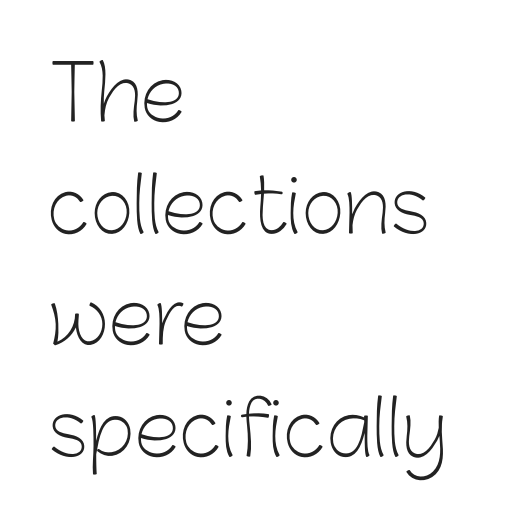
The image shows 75 px light sans-serif type, upright; set left-aligned, normal line spacing (1.49x), normal letter spacing, not underlined; low stroke contrast and a medium x-height.
